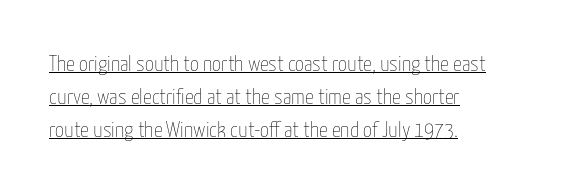
{"italic": "no", "bold": "no", "underline": "yes", "align": "left", "line_spacing": "normal", "line_spacing_ratio": 1.49, "letter_spacing": "normal", "letter_spacing_em": 0.0, "glyph_px": 22}
